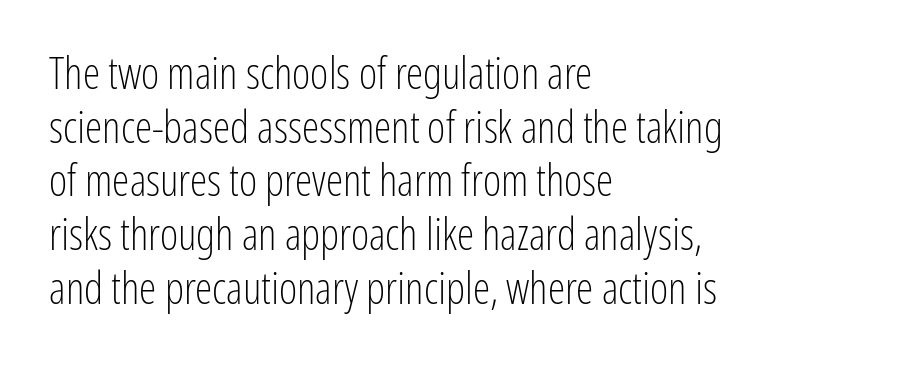
The image shows 44 px light, condensed sans-serif type, upright; set left-aligned, line spacing 1.22x, normal letter spacing, not underlined; low stroke contrast and a medium x-height.
